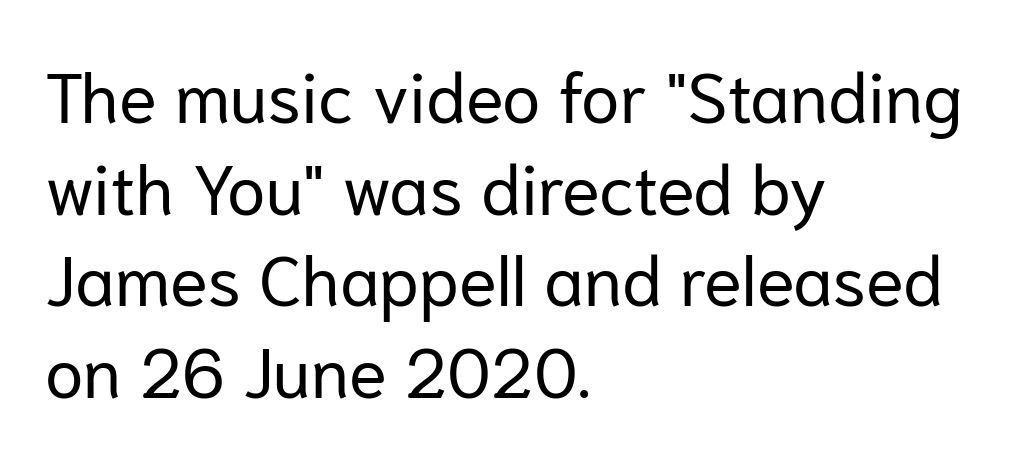
{"serif": "no", "italic": "no", "bold": "no", "weight": "regular", "width": "normal", "stroke_contrast": "low", "x_height": "medium", "monospaced": "no", "underline": "no", "align": "left", "line_spacing": "normal", "line_spacing_ratio": 1.31, "letter_spacing": "normal", "letter_spacing_em": 0.0, "glyph_px": 70}
